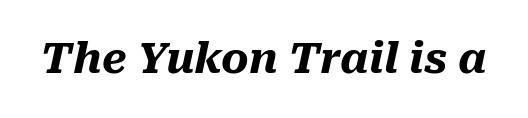
Weight: bold. The rendering keeps characters at their native spacing. The face used here has a pronounced slope to its letters. Think of a printed novel: that variable character pitch is what you see here. Underline: absent.
